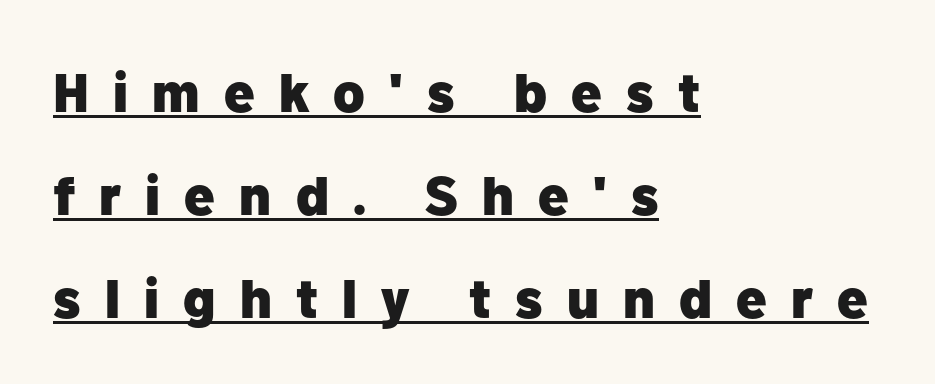
Q: Is the text bold? A: Yes.
Q: Is the text italic (slanted)? A: No, it is upright.
Q: Is the typeface a serif or a sans-serif typeface? A: Sans-serif.
Q: Is the text underlined? A: Yes.
Q: How is the paragraph aligned? A: Left-aligned.
Q: Is the spacing between letters normal or unusually wide? A: Unusually wide.
Q: Width (condensed, normal, or wide)? A: Normal.
Q: Stroke contrast? A: Low.
Q: x-height? A: Medium.
Q: Monospaced? A: No.
